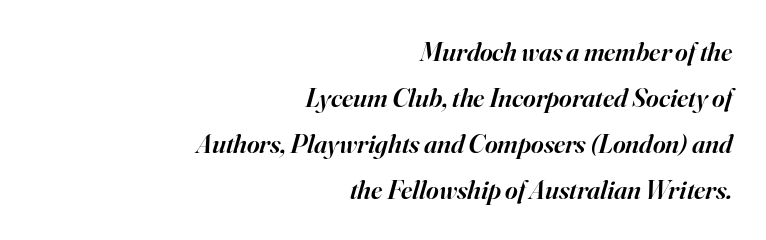
A typesetter would call this leading conventional body-copy spacing. Default kerning and tracking; the words read as compact shapes. The sample has been set in demibold, a notch under bold. Horizontally, the lines are justified to the trailing edge only. Underline: absent.
